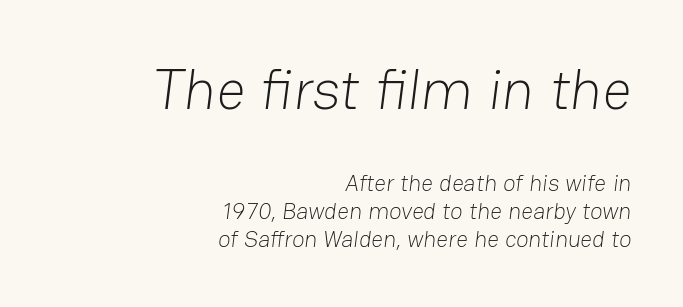
The image shows 57 px light sans-serif type; set right-aligned, line spacing 1.23x, normal letter spacing, not underlined; the first (top) block is 2.48x larger; low stroke contrast and a medium x-height.
